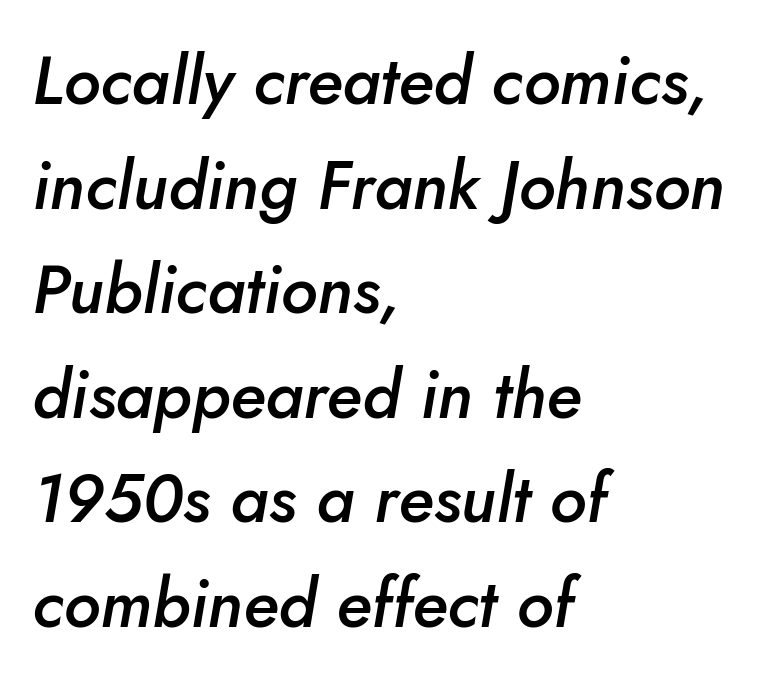
Q: Is the text bold? A: Semi-bold.
Q: Is the text italic (slanted)? A: Yes, it leans right by about 5 degrees.
Q: Is the text underlined? A: No.
Q: How is the paragraph aligned? A: Left-aligned.
Q: Is the spacing between letters normal or unusually wide? A: Normal.
Q: Is the spacing between lines tight, normal or loose? A: Normal.
Q: Width (condensed, normal, or wide)? A: Normal.
Q: Stroke contrast? A: Low.
Q: x-height? A: Small.
Q: Monospaced? A: No.
